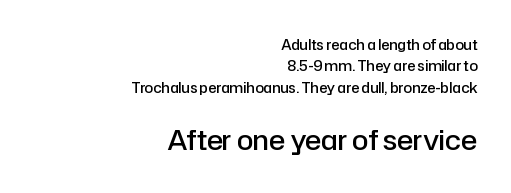
These two chunks differ in scale, with the bottom chunk taking the larger measure. Vertically, the passage feels balanced, rows spaced as you'd expect. This is the in-between weight designers call semibold or demi. What stands out about the letter spacing? Nothing — it is the standard amount.
